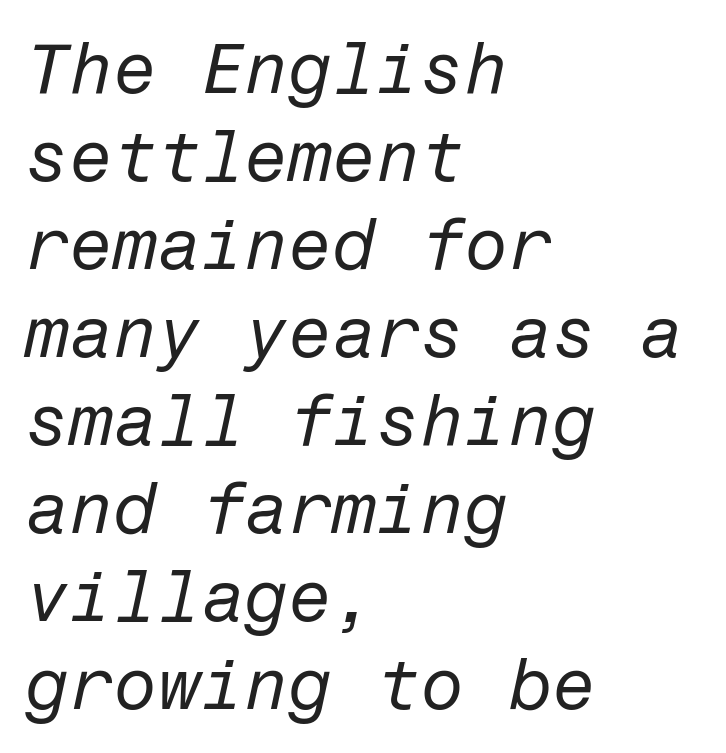
Q: Is the text bold? A: No.
Q: Is the text italic (slanted)? A: Yes, it leans right by about 12 degrees.
Q: Is the text underlined? A: No.
Q: How is the paragraph aligned? A: Left-aligned.
Q: Is the spacing between letters normal or unusually wide? A: Normal.
Q: Width (condensed, normal, or wide)? A: Normal.
Q: Stroke contrast? A: Low.
Q: x-height? A: Medium.
